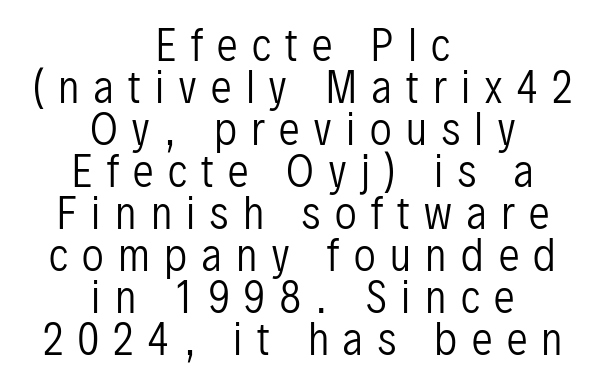
The typesetting does not lean heavy: it is not bold. Proportional: the letters do not fall into vertical columns. The type is letterspaced generously, with wide tracking. Just letters on the line, the space beneath them empty.
